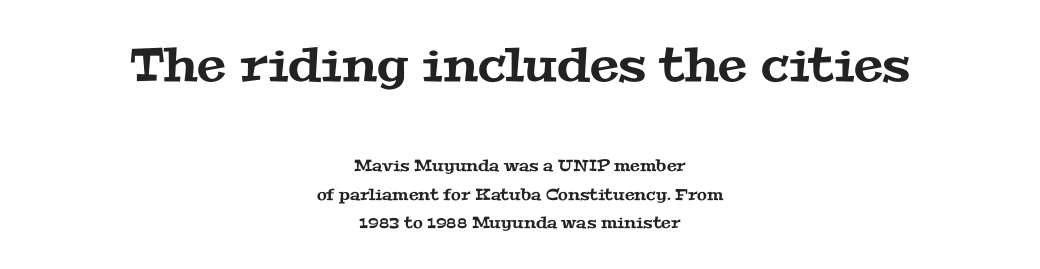
The image shows 47 px wide serif type; set centered, line spacing 1.78x, normal letter spacing, not underlined; the first (top) block is 2.94x larger; medium stroke contrast and a medium x-height.
